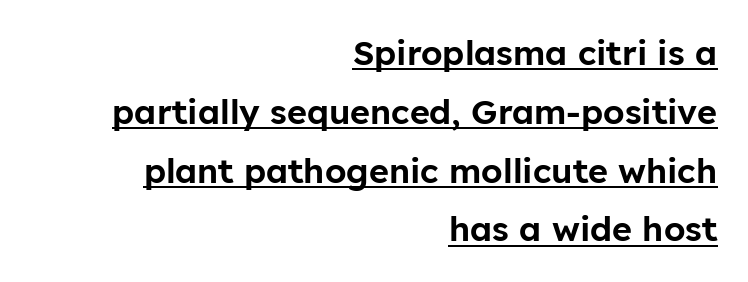
Between one letter and the next there's only the usual sliver of space. The rag falls on the left side of this text block. This is the regular roman posture of the typeface. The face used here is proportionally spaced, like ordinary book or web type. Emphasis is given by a line drawn under the lettering. A typesetter would label this face a sans.
